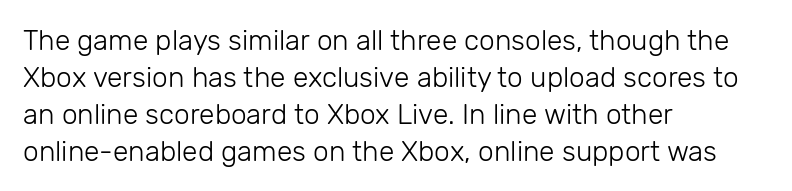
Q: Is the text bold? A: No.
Q: Is the text italic (slanted)? A: No, it is upright.
Q: Is the typeface a serif or a sans-serif typeface? A: Sans-serif.
Q: Is the text underlined? A: No.
Q: How is the paragraph aligned? A: Left-aligned.
Q: Is the spacing between letters normal or unusually wide? A: Normal.
Q: Is the spacing between lines tight, normal or loose? A: Normal.
Q: Width (condensed, normal, or wide)? A: Normal.
Q: Stroke contrast? A: Low.
Q: x-height? A: Medium.
Q: Monospaced? A: No.
